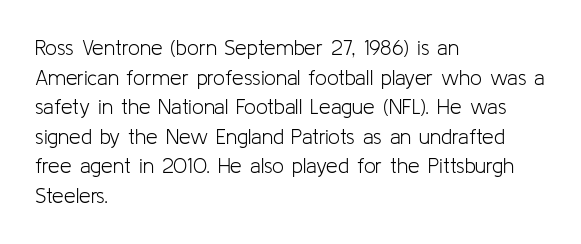
Q: Is the text bold? A: No.
Q: Is the text italic (slanted)? A: No, it is upright.
Q: Is the text underlined? A: No.
Q: How is the paragraph aligned? A: Left-aligned.
Q: Is the spacing between letters normal or unusually wide? A: Normal.
Q: Is the spacing between lines tight, normal or loose? A: Normal.
